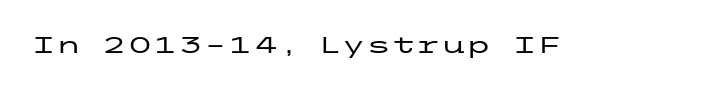
The image shows 23 px text type, upright; set normal letter spacing, not underlined.
